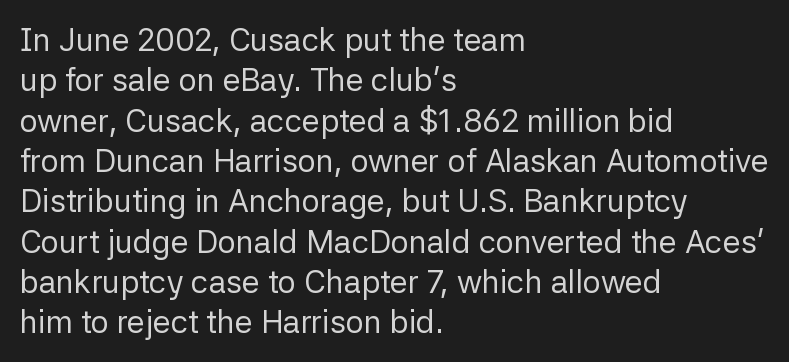
The image shows 32 px regular-weight sans-serif type, upright; set left-aligned, normal line spacing (1.26x), normal letter spacing, not underlined; low stroke contrast and a medium x-height.
